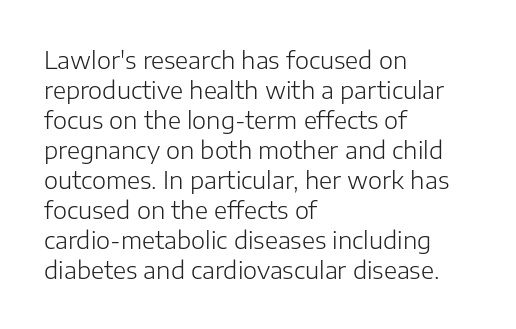
Honestly, there is no underline to notice here at all. The font's upright variant was chosen for this text. Horizontally, the lines are justified to the leading edge only. Bold? No — there's no thickening of the strokes.
